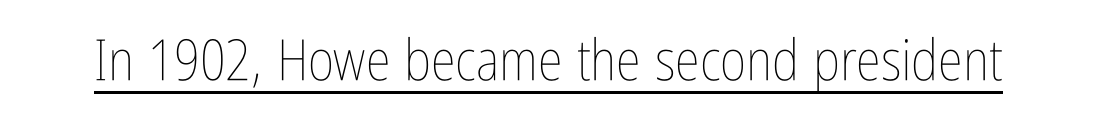
Q: Is the text bold? A: No.
Q: Is the text italic (slanted)? A: No, it is upright.
Q: Is the text underlined? A: Yes.
Q: Is the spacing between letters normal or unusually wide? A: Normal.
Q: Width (condensed, normal, or wide)? A: Condensed.
Q: Stroke contrast? A: Low.
Q: x-height? A: Medium.
Q: Monospaced? A: No.
